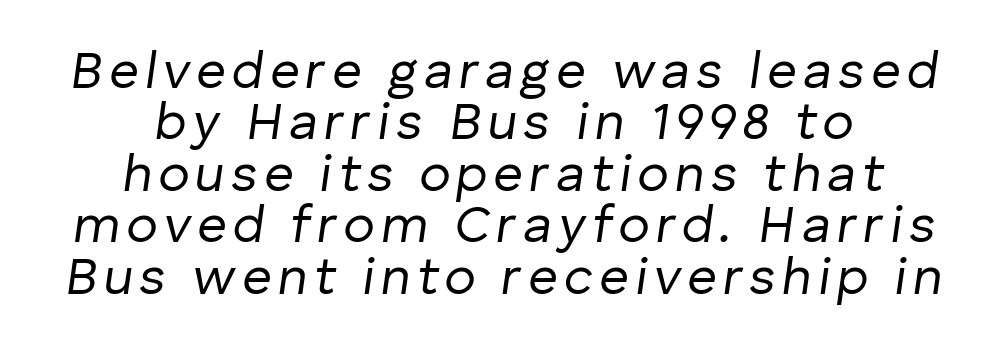
The image shows 52 px regular-weight type, italic (leaning right); set centered, tight line spacing (0.99x), not underlined; low stroke contrast and a medium x-height.
